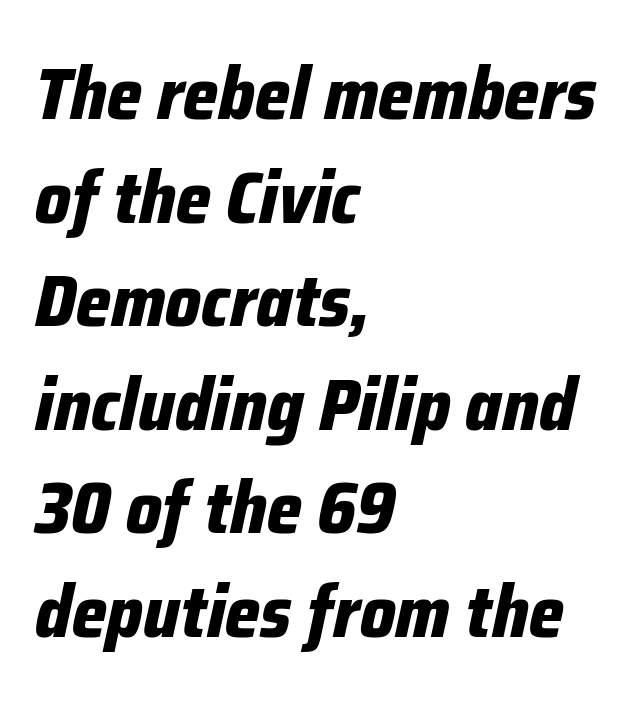
{"italic": "yes", "lean": "right", "slant_degrees": 12, "bold": "yes", "weight": "bold", "width": "condensed", "stroke_contrast": "low", "x_height": "medium", "monospaced": "no", "underline": "no", "align": "left", "line_spacing": "normal", "line_spacing_ratio": 1.4, "letter_spacing": "normal", "letter_spacing_em": 0.0, "glyph_px": 74}
